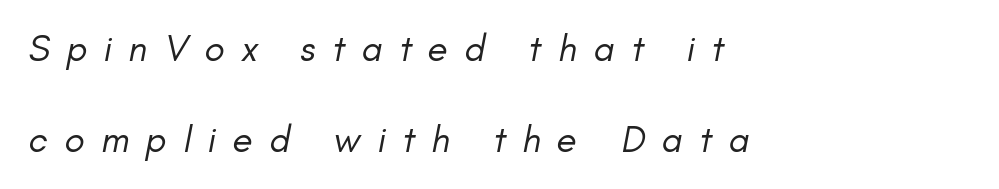
{"italic": "yes", "lean": "right", "slant_degrees": 11, "bold": "no", "weight": "regular", "width": "normal", "stroke_contrast": "low", "x_height": "small", "monospaced": "no", "underline": "no", "align": "left", "line_spacing": "loose", "line_spacing_ratio": 2.47, "letter_spacing": "wide", "letter_spacing_em": 0.45, "glyph_px": 37}
